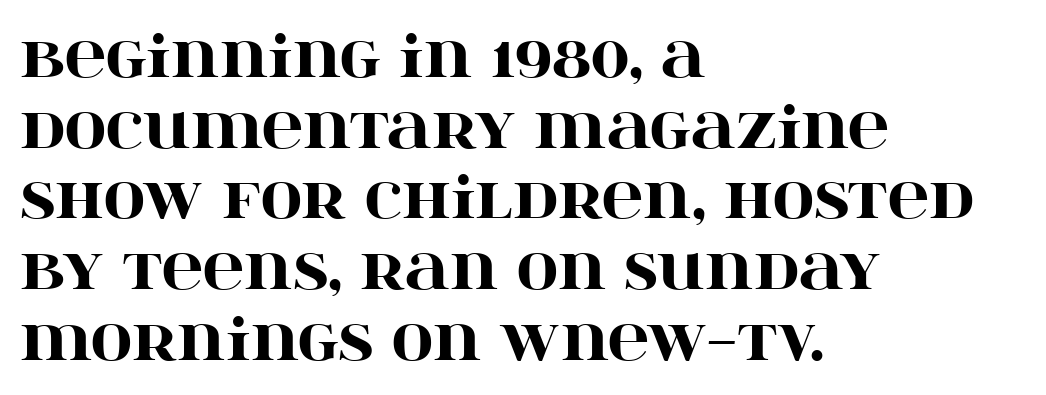
Q: Is the text bold? A: Yes.
Q: Is the text italic (slanted)? A: No, it is upright.
Q: Is the typeface a serif or a sans-serif typeface? A: Serif.
Q: Is the text underlined? A: No.
Q: How is the paragraph aligned? A: Left-aligned.
Q: Is the spacing between letters normal or unusually wide? A: Normal.
Q: Width (condensed, normal, or wide)? A: Wide.
Q: Stroke contrast? A: High.
Q: x-height? A: Large.
Q: Monospaced? A: No.
